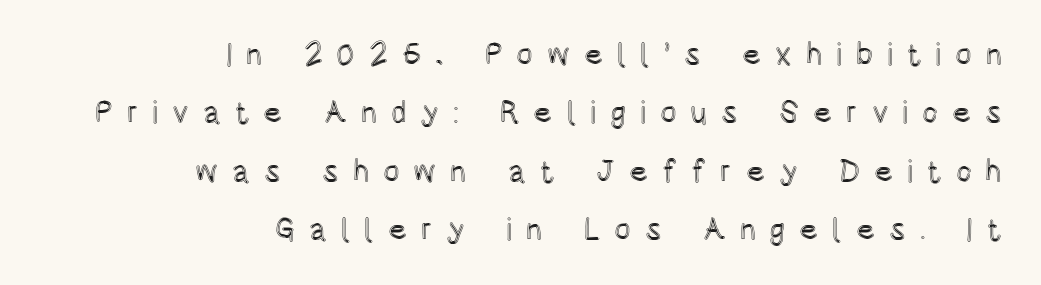
The image shows 31 px condensed type, upright; set right-aligned, line spacing 1.88x, unusually wide letter spacing (+0.44 em), not underlined; a large x-height.
